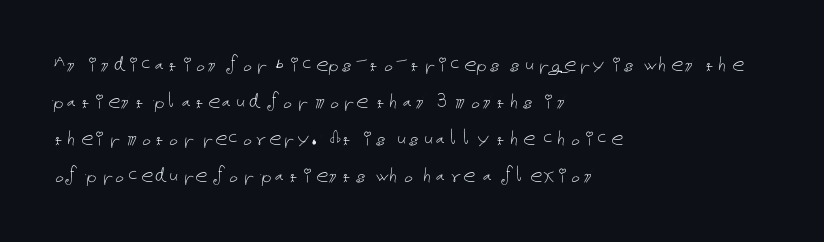
The image shows 24 px text type, upright; set left-aligned, normal line spacing (1.54x), normal letter spacing, not underlined.
